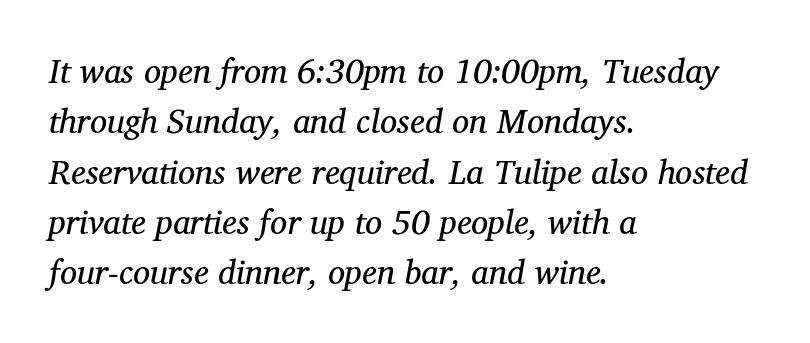
{"serif": "yes", "italic": "yes", "lean": "right", "slant_degrees": 12, "bold": "no", "weight": "regular", "width": "normal", "stroke_contrast": "medium", "x_height": "medium", "monospaced": "no", "underline": "no", "align": "left", "line_spacing": "normal", "line_spacing_ratio": 1.48, "letter_spacing": "normal", "letter_spacing_em": 0.0, "glyph_px": 34}
